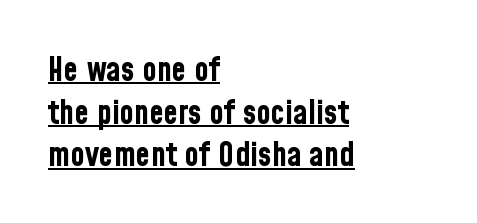
Q: Is the text bold? A: Yes.
Q: Is the text italic (slanted)? A: No, it is upright.
Q: Is the typeface a serif or a sans-serif typeface? A: Sans-serif.
Q: Is the text underlined? A: Yes.
Q: How is the paragraph aligned? A: Left-aligned.
Q: Is the spacing between letters normal or unusually wide? A: Normal.
Q: Is the spacing between lines tight, normal or loose? A: Normal.
Q: Width (condensed, normal, or wide)? A: Condensed.
Q: Stroke contrast? A: Low.
Q: x-height? A: Medium.
Q: Monospaced? A: No.
